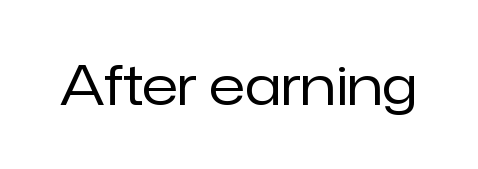
I'd call this a sans setting — the letters go barefoot. You could not count columns in this text — the font is proportionally spaced. No italicization has been applied; the sample stays upright. Is the stroke heavy? The answer is a plain regular-or-lighter.
